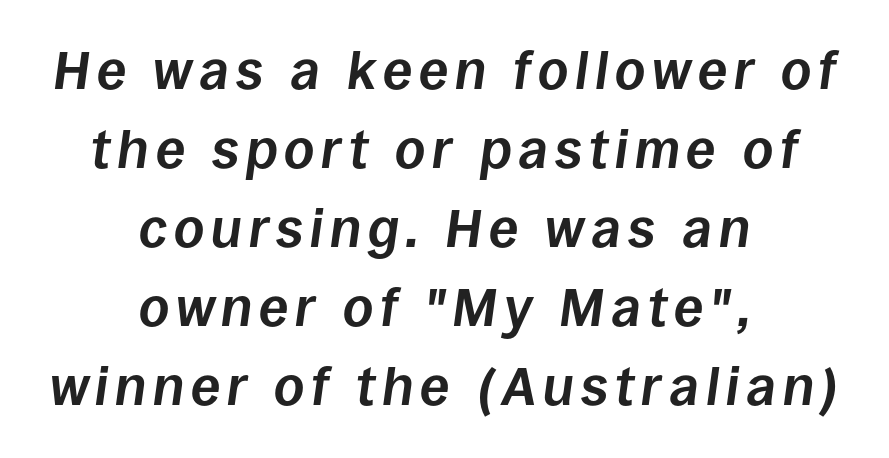
The whole block is typeset with a tilt. Each new line begins a customary step beneath the previous one. The passage is arranged like a title page — every line centered. Do the characters align in a grid? No, the font is proportional. On the weight axis this lands at bold, roughly 700. Beneath every word, the page is bare.
